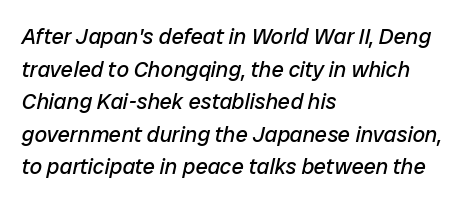
{"italic": "yes", "lean": "right", "slant_degrees": 12, "bold": "no", "underline": "no", "align": "left", "line_spacing": "normal", "line_spacing_ratio": 1.48, "letter_spacing": "normal", "letter_spacing_em": 0.0, "glyph_px": 22}
